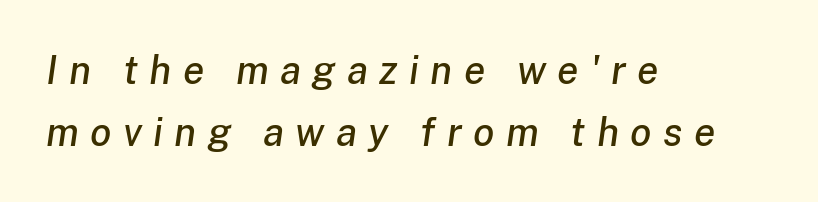
{"italic": "yes", "lean": "right", "slant_degrees": 8, "width": "normal", "stroke_contrast": "low", "x_height": "medium", "monospaced": "no", "underline": "no", "align": "left", "line_spacing": "normal", "line_spacing_ratio": 1.6, "letter_spacing": "wide", "letter_spacing_em": 0.29, "glyph_px": 39}
